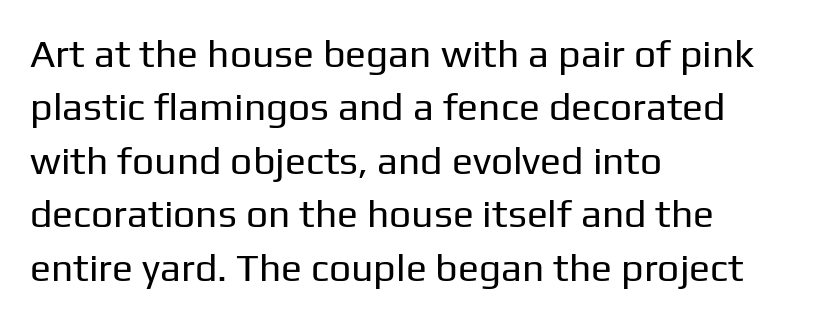
The glyphs in this specimen are sans serif. Compared with a typical body face, this is equally light or lighter still. The rendering keeps characters at their native spacing. You can tell it's not italic because the verticals are truly vertical.
